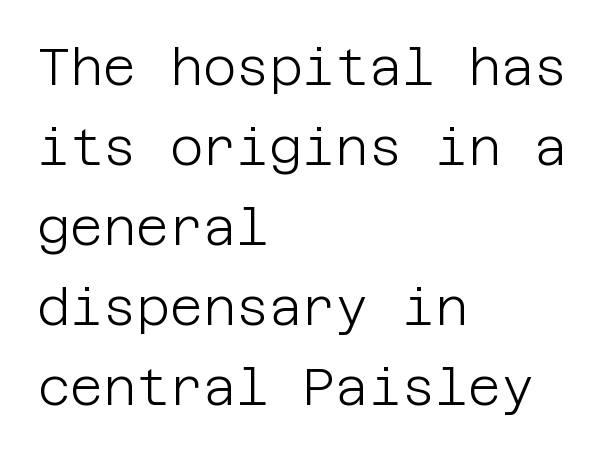
The image shows 51 px light sans-serif type, upright; set left-aligned, normal line spacing (1.57x), normal letter spacing, not underlined; low stroke contrast and a large x-height.
